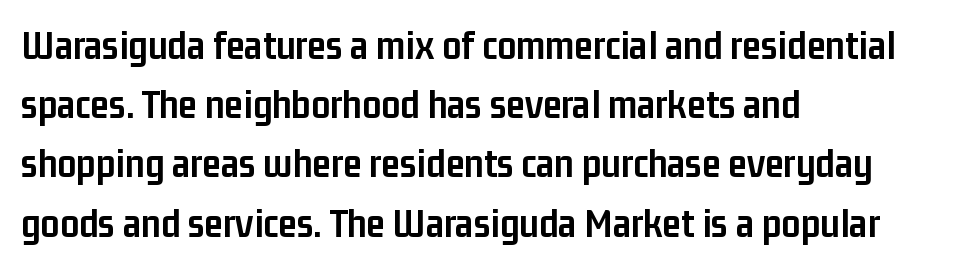
{"serif": "no", "italic": "no", "bold": "yes", "weight": "semibold", "width": "condensed", "stroke_contrast": "low", "x_height": "medium", "monospaced": "no", "underline": "no", "align": "left", "line_spacing": "normal", "line_spacing_ratio": 1.41, "letter_spacing": "normal", "letter_spacing_em": 0.0, "glyph_px": 42}
